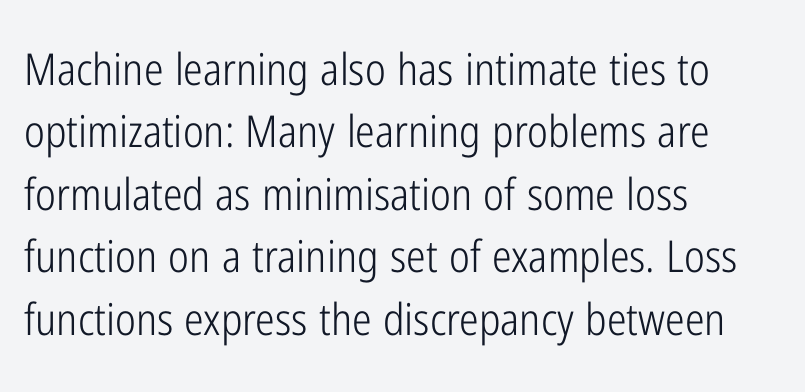
Only glyphs here, with clear space below each row. Observe the absence of serifs on each vertical stroke in this sample. Quick note: not italic, upright. The compositor pushed each line to the left boundary. The letterforms sit at book weight or below.
